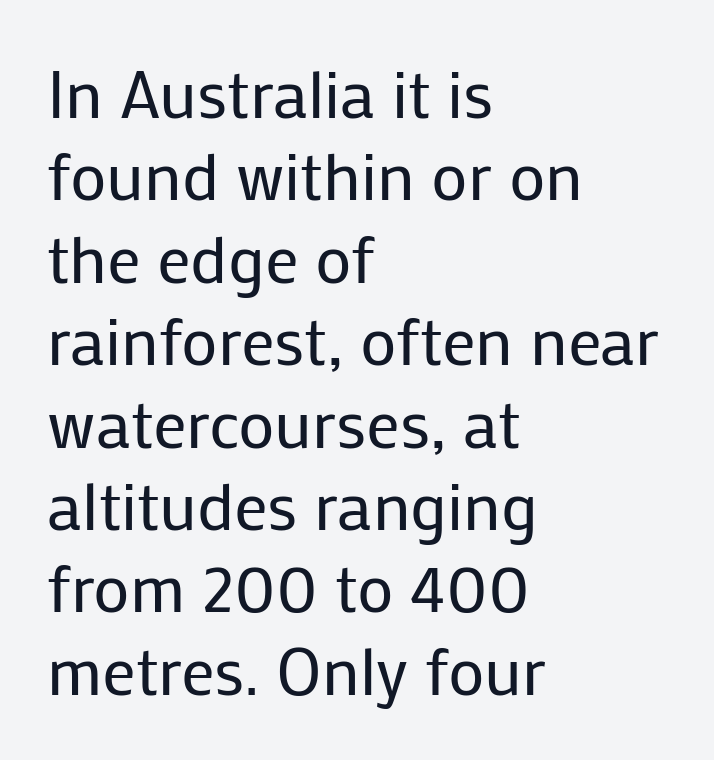
Left-aligned paragraph, ragged on the right. Check the space under the baseline: it is left empty. No feet cap the strokes, marking this as sans-serif type. Each letter keeps its own natural width here, so spacing adapts to shape.
